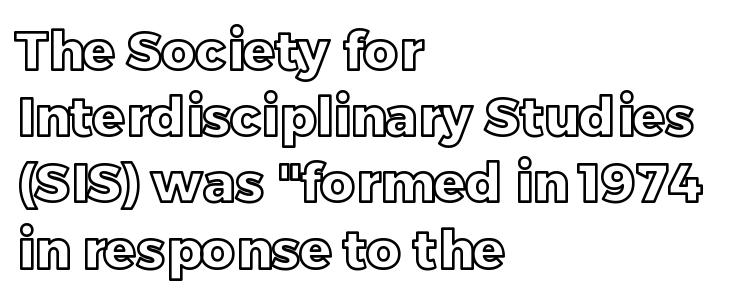
Q: Is the text italic (slanted)? A: No, it is upright.
Q: Is the text underlined? A: No.
Q: How is the paragraph aligned? A: Left-aligned.
Q: Is the spacing between letters normal or unusually wide? A: Normal.
Q: Is the spacing between lines tight, normal or loose? A: Normal.
Q: Width (condensed, normal, or wide)? A: Normal.
Q: x-height? A: Large.
Q: Monospaced? A: No.
